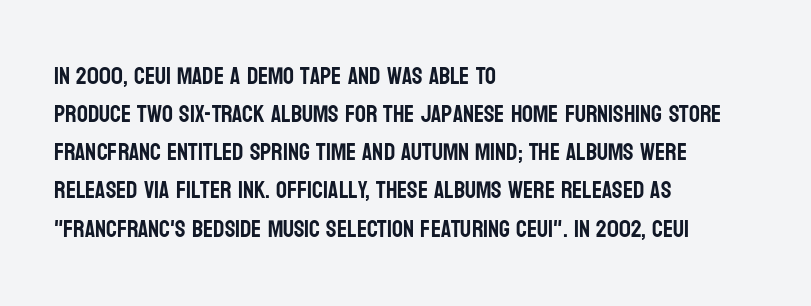
{"italic": "no", "underline": "no", "align": "left", "line_spacing": "normal", "line_spacing_ratio": 1.59, "letter_spacing": "normal", "letter_spacing_em": 0.0, "glyph_px": 24}
